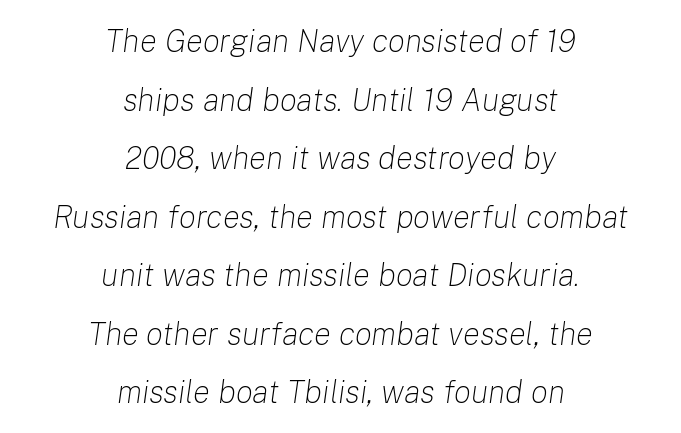
Q: Is the text bold? A: No.
Q: Is the text italic (slanted)? A: Yes, it leans right by about 8 degrees.
Q: Is the text underlined? A: No.
Q: How is the paragraph aligned? A: Centered.
Q: Is the spacing between letters normal or unusually wide? A: Normal.
Q: Width (condensed, normal, or wide)? A: Normal.
Q: Stroke contrast? A: Low.
Q: x-height? A: Medium.
Q: Monospaced? A: No.
